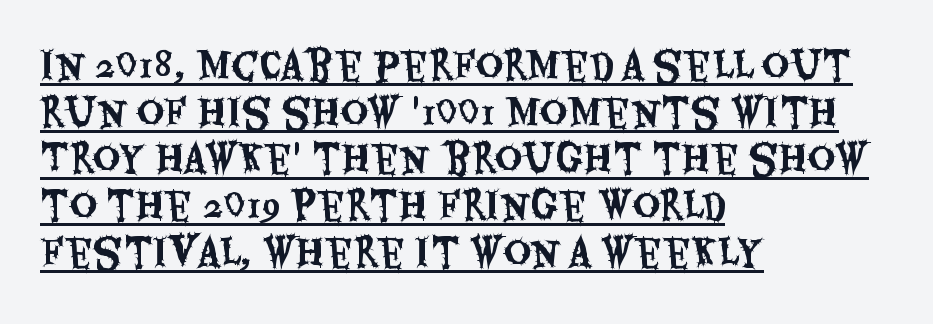
The image shows 38 px condensed sans-serif type, upright; set left-aligned, line spacing 1.23x, normal letter spacing, underlined; medium stroke contrast and a large x-height.
